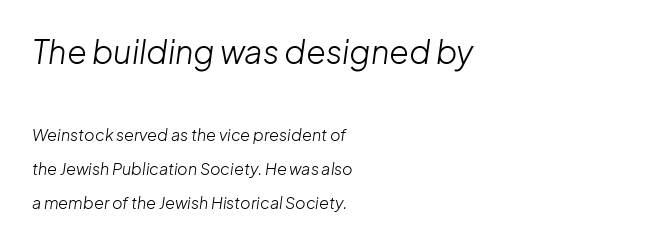
The image shows 32 px light type, italic (leaning right); set left-aligned, loose line spacing (2.12x), normal letter spacing, not underlined; the first (top) block is 2.0x larger; low stroke contrast and a medium x-height.
